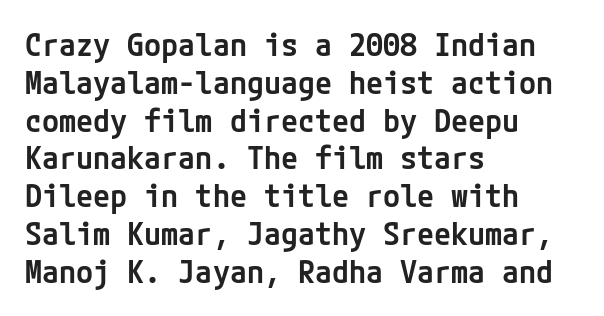
Q: Is the text bold? A: Semi-bold.
Q: Is the text italic (slanted)? A: No, it is upright.
Q: Is the typeface a serif or a sans-serif typeface? A: Sans-serif.
Q: Is the text underlined? A: No.
Q: How is the paragraph aligned? A: Left-aligned.
Q: Is the spacing between letters normal or unusually wide? A: Normal.
Q: Width (condensed, normal, or wide)? A: Normal.
Q: Stroke contrast? A: Low.
Q: x-height? A: Medium.
